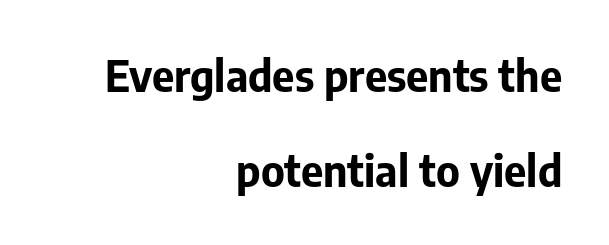
Unlike italic type, these characters show no tilt at all. Each letter keeps its own natural width here, so spacing adapts to shape. One-word summary of the alignment: right. Quick note: underline off.
